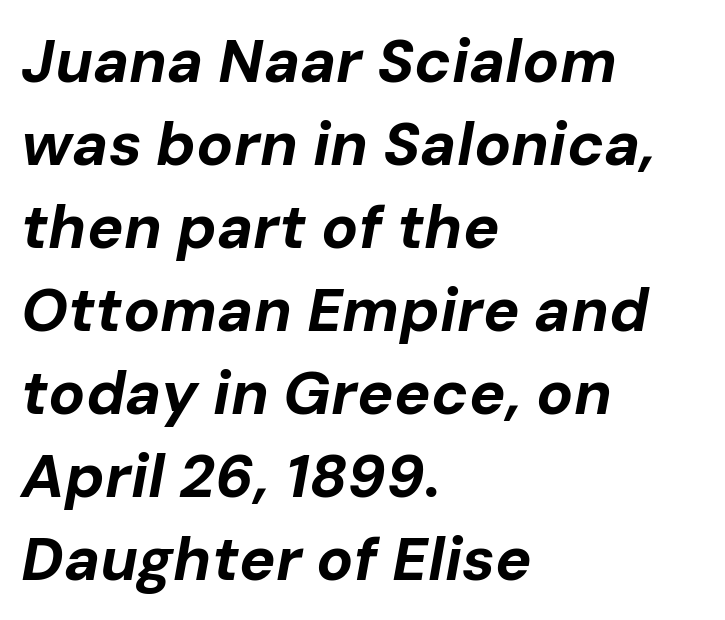
{"italic": "yes", "lean": "right", "slant_degrees": 10, "bold": "yes", "weight": "bold", "width": "normal", "stroke_contrast": "low", "x_height": "medium", "monospaced": "no", "underline": "no", "align": "left", "line_spacing": "normal", "line_spacing_ratio": 1.36, "letter_spacing": "normal", "letter_spacing_em": 0.0, "glyph_px": 61}
